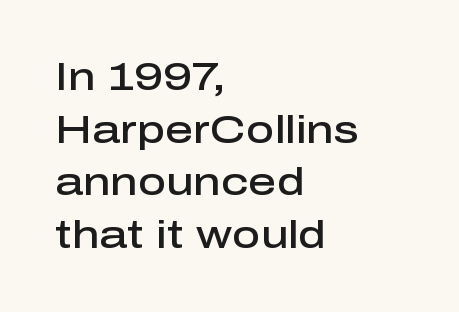
{"serif": "no", "italic": "no", "bold": "semi", "weight": "semibold", "width": "normal", "stroke_contrast": "low", "x_height": "medium", "monospaced": "no", "underline": "no", "align": "left", "line_spacing": "normal", "line_spacing_ratio": 1.35, "letter_spacing": "normal", "letter_spacing_em": 0.0, "glyph_px": 39}
